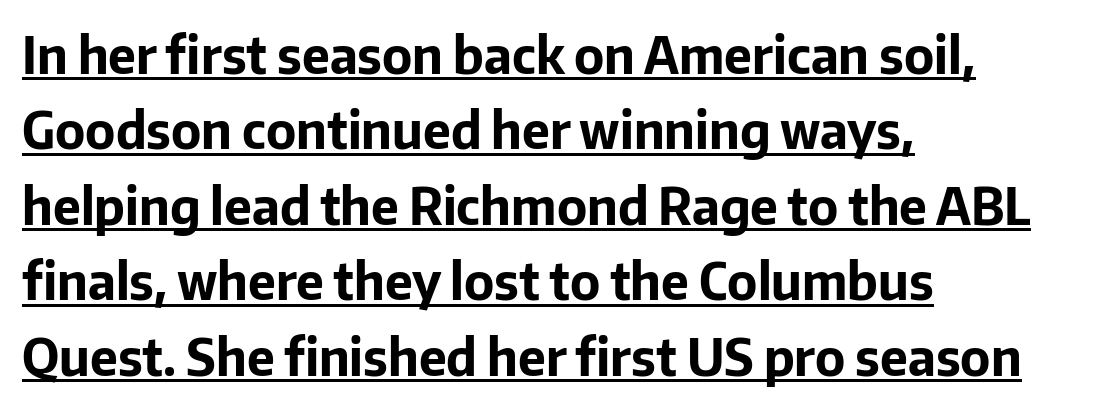
The image shows 50 px bold sans-serif type, upright; set left-aligned, normal line spacing (1.51x), normal letter spacing, underlined; low stroke contrast and a medium x-height.
